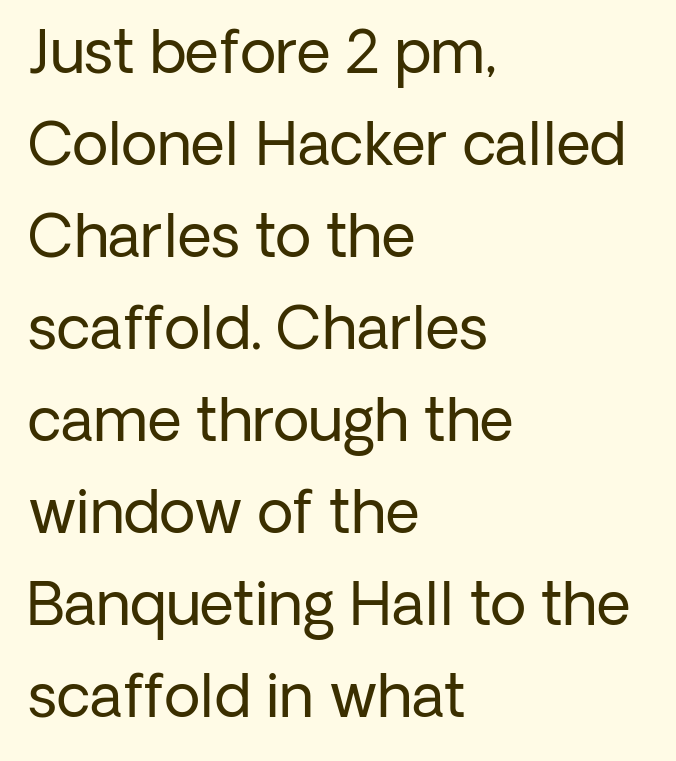
{"serif": "no", "italic": "no", "bold": "no", "weight": "regular", "width": "normal", "stroke_contrast": "low", "x_height": "medium", "monospaced": "no", "underline": "no", "align": "left", "line_spacing": "normal", "line_spacing_ratio": 1.56, "letter_spacing": "normal", "letter_spacing_em": 0.0, "glyph_px": 59}
